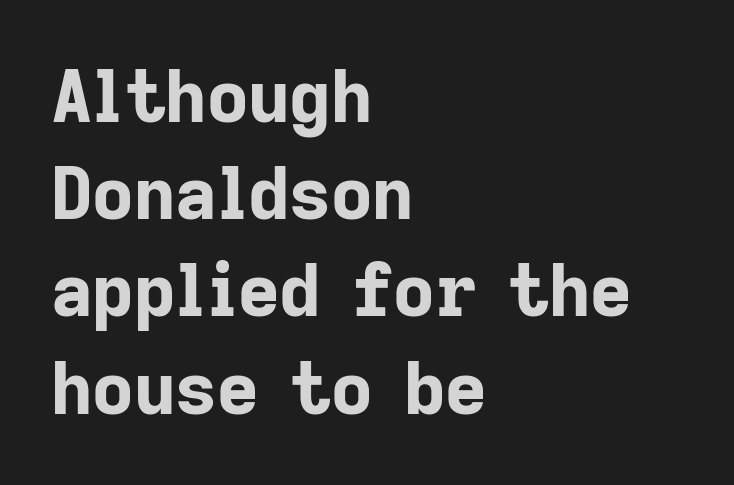
Is this a sans? Yes — the strokes have no serifs. The setting favours the left margin, as ordinary paragraphs usually do. Think of a printed novel: that variable character pitch is what you see here. Notice how thick the strokes are: this is what a full bold looks like. The typography opts for an upright posture over an oblique one. Unmarked baselines from the first word to the last.
